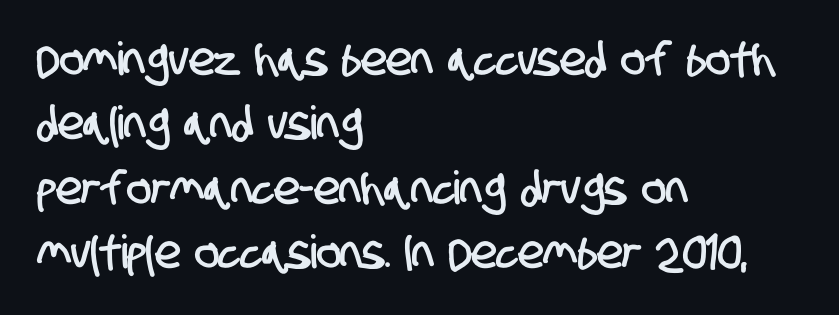
Look at the bottom of the vertical strokes: they stop flat, with no serifs. Compared with typical body copy, the letter spacing here is the same. The letters advance in unequal steps, a hallmark of proportional type. Evenly set lines give the paragraph a standard silhouette. Underline: absent. The text block is weighted toward the left margin, trailing off unevenly rightward.
